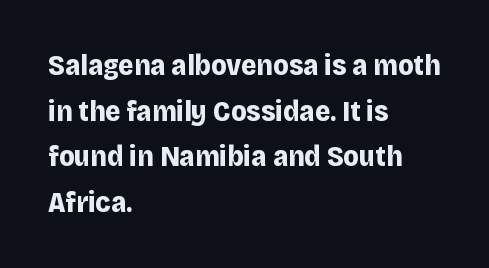
Short and long lines alike share a common starting point at left. In terms of letterspacing, this is plain default setting. Vertical strokes here are truly vertical. You'd pick this weight for a headline — it's a proper bold.
